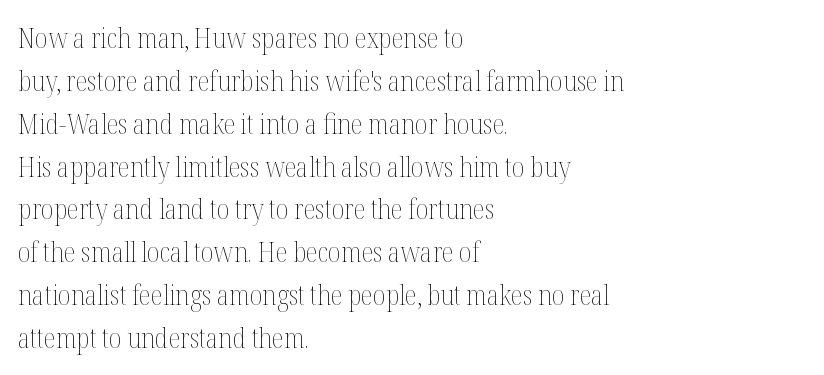
The lettering holds an erect, upright posture throughout. Stem width sits at or under what a default text font uses. Varying glyph widths throughout — classic text-font behaviour. The passage is arranged the way most books set body copy — flush left.
